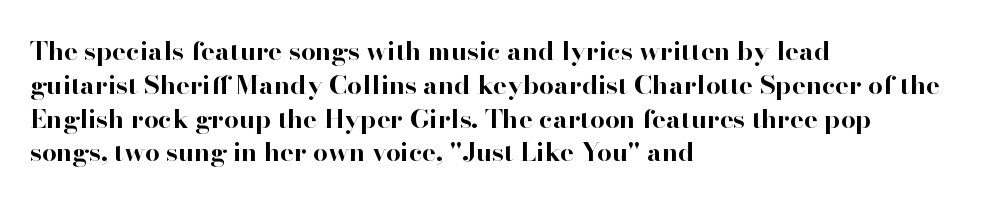
{"italic": "no", "bold": "yes", "underline": "no", "align": "left", "line_spacing": "normal", "line_spacing_ratio": 1.3, "letter_spacing": "normal", "letter_spacing_em": 0.0, "glyph_px": 26}
